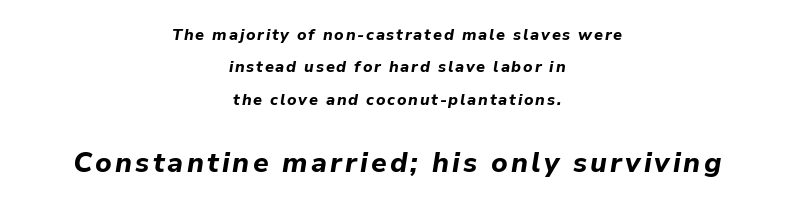
Q: Is the text bold? A: Yes.
Q: Is the text italic (slanted)? A: Yes, it leans right by about 9 degrees.
Q: Is the text underlined? A: No.
Q: How is the paragraph aligned? A: Centered.
Q: Is the spacing between lines tight, normal or loose? A: Loose.
Q: Which block of text is set in a larger size, the first (top) or the second (bottom)? A: The second (bottom) one.
Q: Width (condensed, normal, or wide)? A: Normal.
Q: Stroke contrast? A: Low.
Q: x-height? A: Medium.
Q: Monospaced? A: No.
